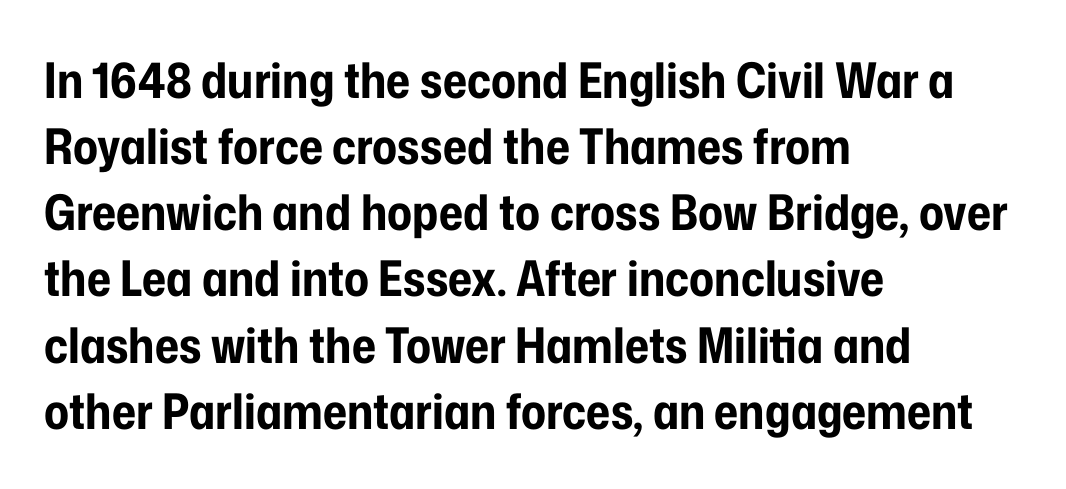
Letters rest on an invisible, unmarked baseline. Do the characters align in a grid? No, the font is proportional. The passage shown is typeset with a sans-serif family. Bold? Absolutely — the strokes are thick and heavy.
